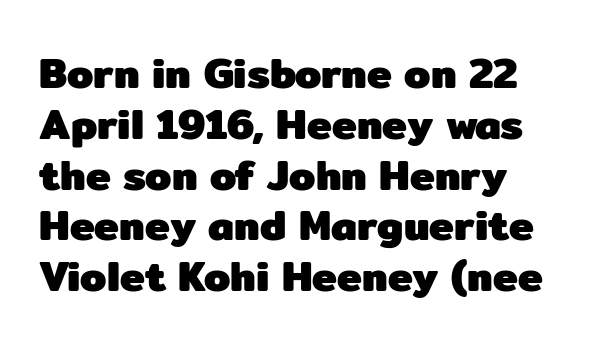
The setting favours the left margin, as ordinary paragraphs usually do. Here the designer chose a conventional face with non-uniform glyph widths. The glyphs in this specimen are sans serif. Rule under the text: the space is simply empty. Honestly, the letter spacing is just normal — you wouldn't notice it.
